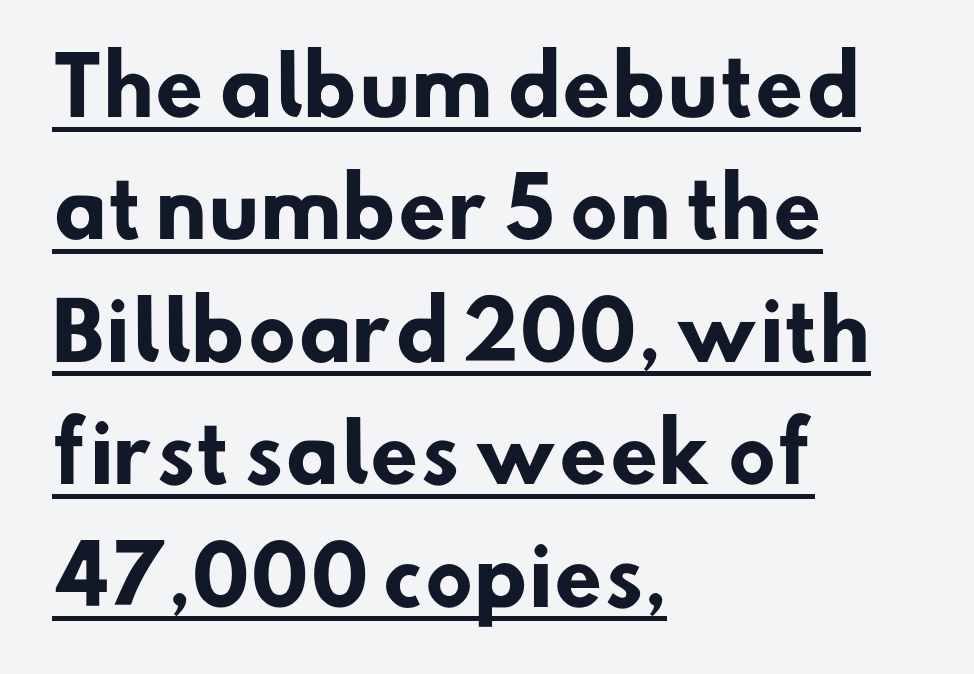
{"serif": "no", "bold": "yes", "weight": "heavy", "width": "normal", "stroke_contrast": "low", "x_height": "small", "monospaced": "no", "underline": "yes", "align": "left", "line_spacing": "normal", "line_spacing_ratio": 1.55, "letter_spacing": "normal", "letter_spacing_em": 0.0, "glyph_px": 79}
